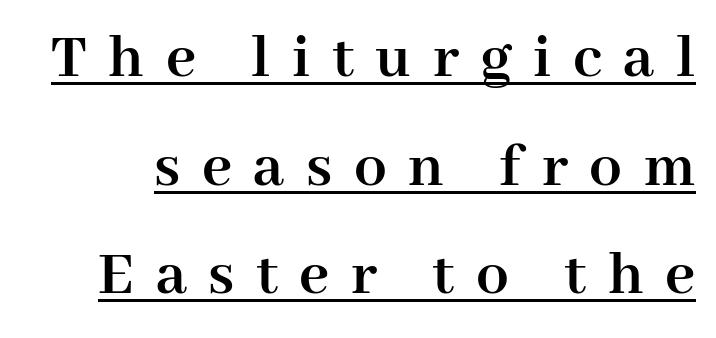
{"serif": "yes", "italic": "no", "bold": "yes", "weight": "semibold", "width": "normal", "stroke_contrast": "high", "x_height": "medium", "monospaced": "no", "underline": "yes", "line_spacing": "normal", "line_spacing_ratio": 1.67, "letter_spacing": "wide", "letter_spacing_em": 0.33, "glyph_px": 65}
